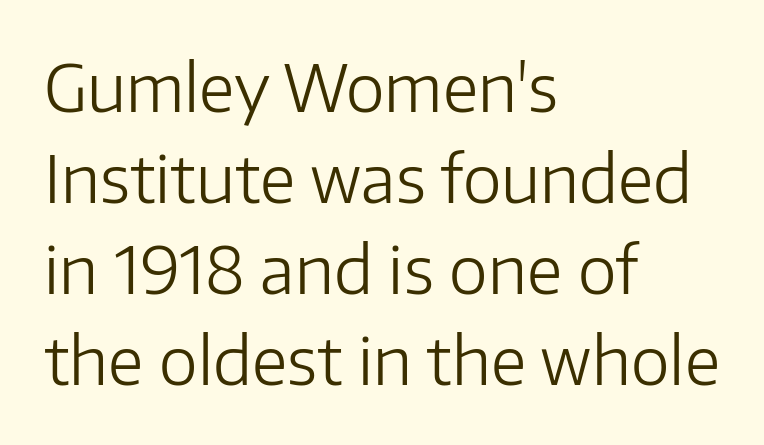
Q: Is the text bold? A: No.
Q: Is the text italic (slanted)? A: No, it is upright.
Q: Is the typeface a serif or a sans-serif typeface? A: Sans-serif.
Q: Is the text underlined? A: No.
Q: How is the paragraph aligned? A: Left-aligned.
Q: Is the spacing between letters normal or unusually wide? A: Normal.
Q: Is the spacing between lines tight, normal or loose? A: Normal.
Q: Width (condensed, normal, or wide)? A: Normal.
Q: Stroke contrast? A: Low.
Q: x-height? A: Medium.
Q: Monospaced? A: No.
